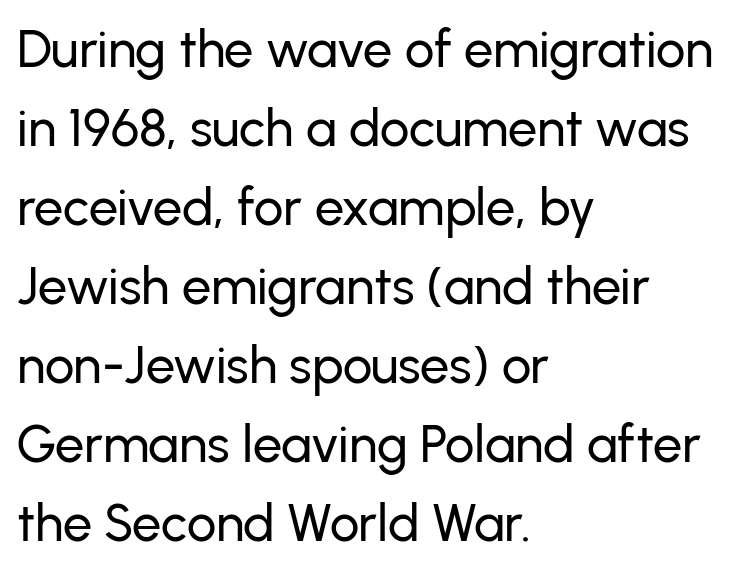
The horizontal fit of the characters is conventional and even. Regarding leading, the lines here are spaced in the standard way. Notice how the passage keeps a crisp vertical edge on the left only. To sum up the face: it is a sans, with no serifs. Posture: upright roman.
